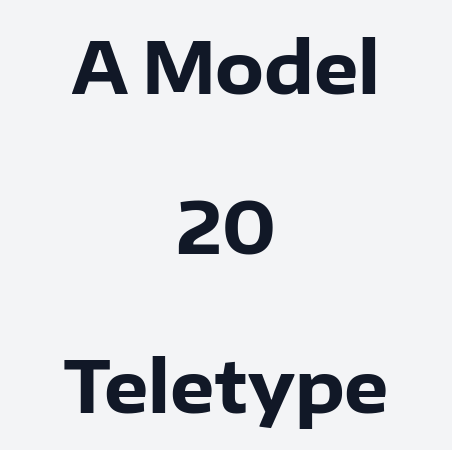
Are there feet on the stems? There aren't — it's a sans. Posture: straight, roman, zero tilt. Each letter keeps its own natural width here, so spacing adapts to shape. The strip under each line holds only bare page. The compositor balanced each line on the midline.
